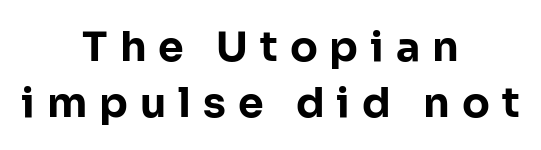
A centered setting, common on invitations and titles, is used for this passage. One glance says typical: line gaps are just what's usual. Plain, unruled lines of type. Think of a printed novel: that variable character pitch is what you see here.
